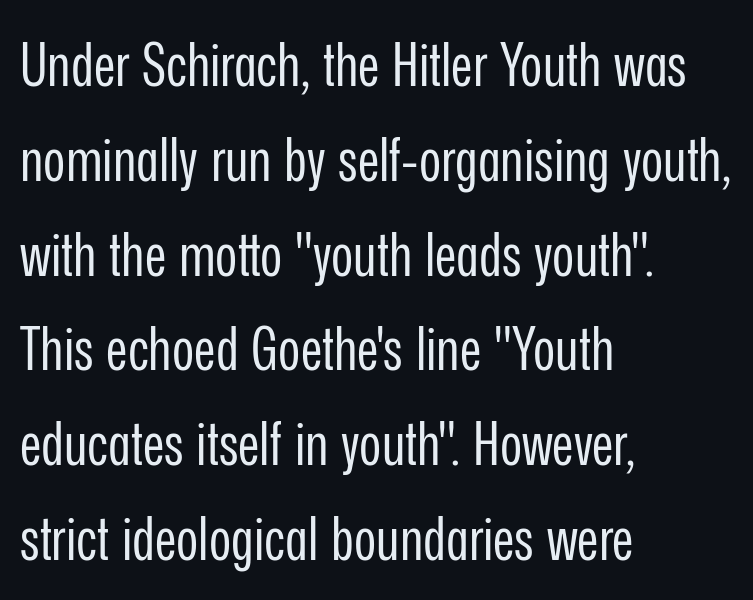
{"serif": "no", "italic": "no", "bold": "no", "weight": "regular", "width": "condensed", "stroke_contrast": "low", "x_height": "medium", "monospaced": "no", "underline": "no", "align": "left", "line_spacing": "normal", "line_spacing_ratio": 1.58, "letter_spacing": "normal", "letter_spacing_em": 0.0, "glyph_px": 60}
